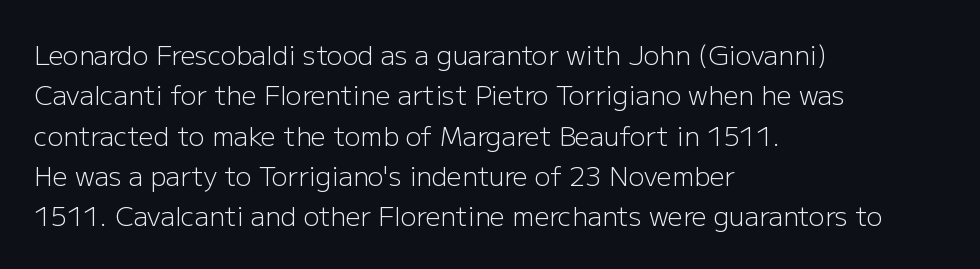
The image shows 26 px text type, upright; set left-aligned, normal line spacing (1.55x), normal letter spacing, not underlined.
